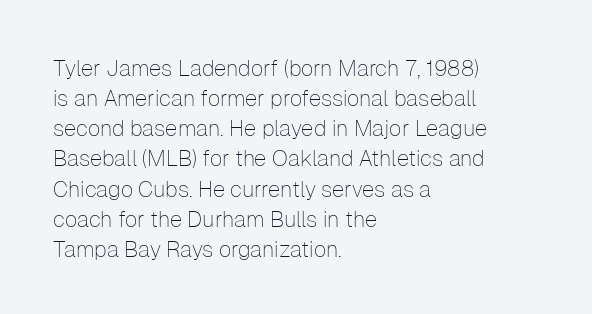
Q: Is the text bold? A: No.
Q: Is the text italic (slanted)? A: No, it is upright.
Q: Is the text underlined? A: No.
Q: How is the paragraph aligned? A: Left-aligned.
Q: Is the spacing between letters normal or unusually wide? A: Normal.
Q: Is the spacing between lines tight, normal or loose? A: Normal.
